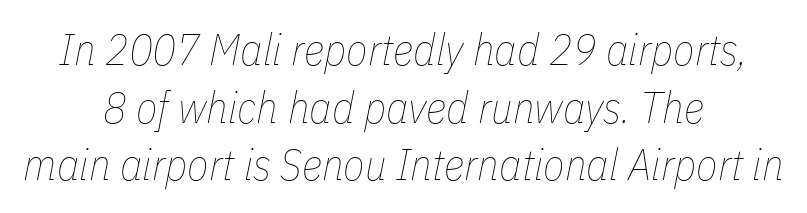
Q: Is the text bold? A: No.
Q: Is the text italic (slanted)? A: Yes, it leans right by about 11 degrees.
Q: Is the text underlined? A: No.
Q: How is the paragraph aligned? A: Centered.
Q: Is the spacing between letters normal or unusually wide? A: Normal.
Q: Is the spacing between lines tight, normal or loose? A: Normal.
Q: Width (condensed, normal, or wide)? A: Condensed.
Q: Stroke contrast? A: Low.
Q: x-height? A: Medium.
Q: Monospaced? A: No.
